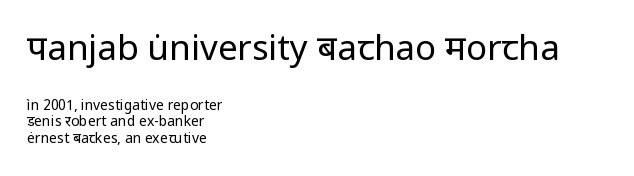
This reads as an unemphasized weight, regular at the heaviest. The type sits square on the baseline with zero lean. Short note: letters normally spaced. The rendering uses natural spacing where letterforms have individual widths.
